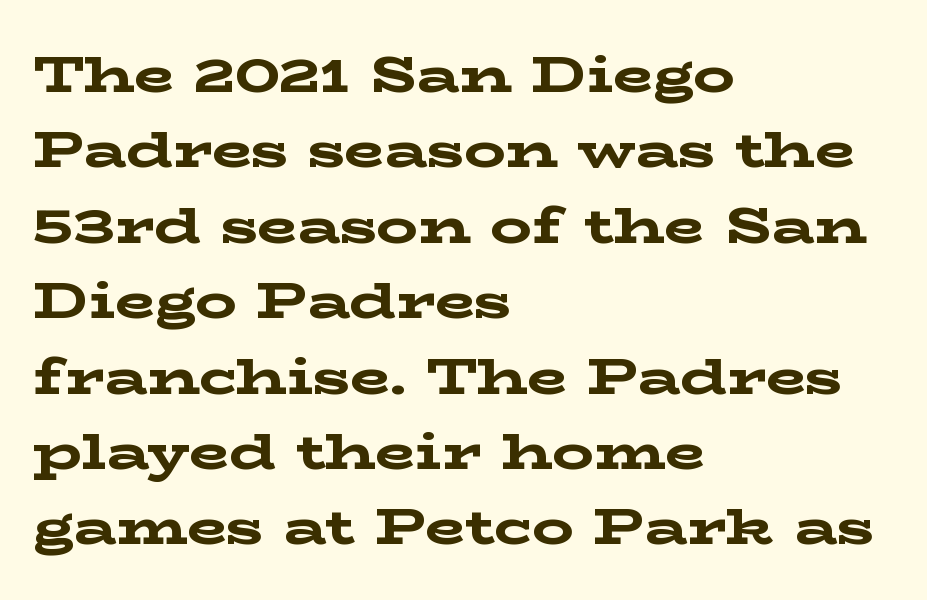
The image shows 52 px bold, wide serif type, upright; set left-aligned, normal line spacing (1.45x), normal letter spacing, not underlined; low stroke contrast and a medium x-height.
